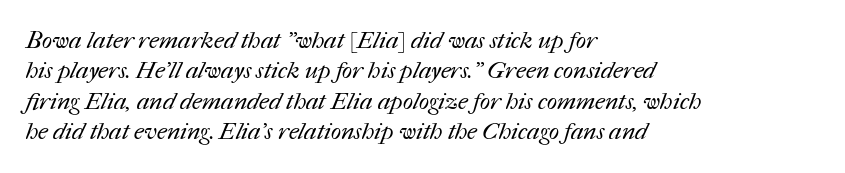
The image shows 24 px text type; set left-aligned, normal line spacing (1.27x), normal letter spacing, not underlined.
